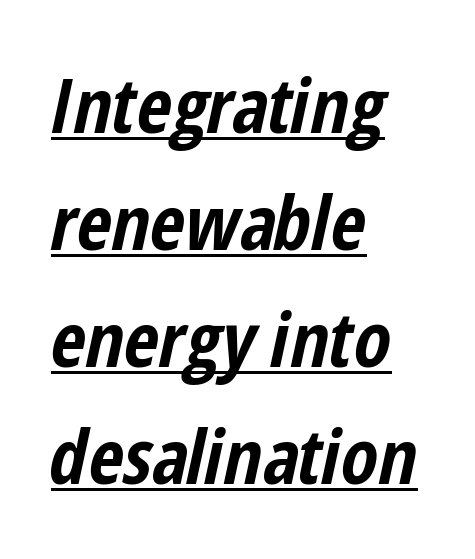
The image shows 76 px bold, condensed type, italic (leaning right); set left-aligned, normal line spacing (1.54x), normal letter spacing, underlined; low stroke contrast and a medium x-height.
